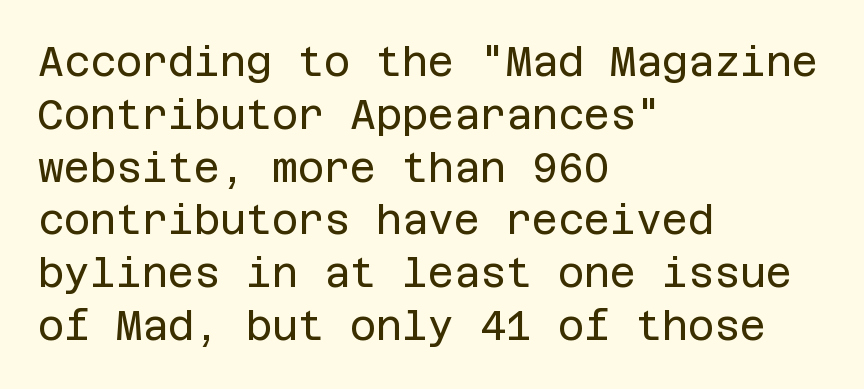
The image shows 40 px regular-weight sans-serif type, upright; set left-aligned, normal line spacing (1.32x), normal letter spacing, not underlined; low stroke contrast and a large x-height.
